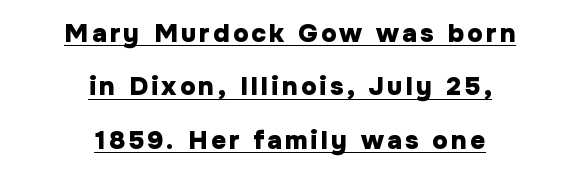
You can tell it's not italic because the verticals are truly vertical. Is the block centered? Yes — each line is placed symmetrically about the middle. Emphasis by weight is at full strength: bold. The designer dialed line spacing up above the default. The glyphs are accompanied by a horizontal stroke just below them.
